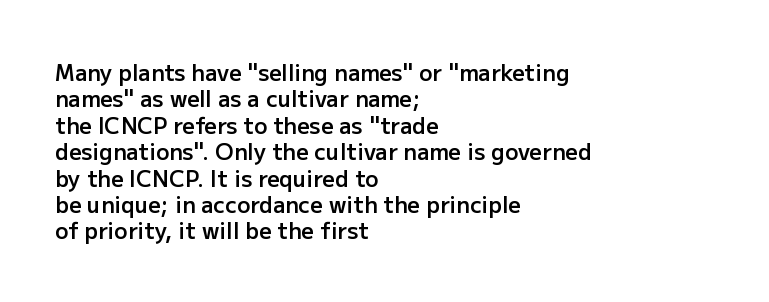
{"italic": "no", "bold": "semi", "underline": "no", "align": "left", "line_spacing_ratio": 1.2, "letter_spacing": "normal", "letter_spacing_em": 0.0, "glyph_px": 22}
